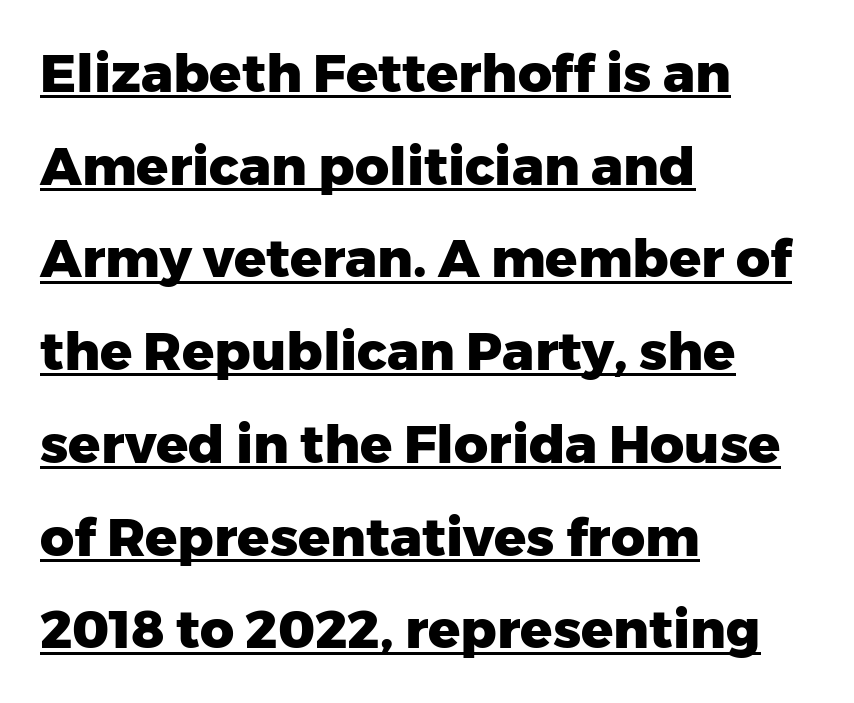
When letters stand straight like this, we call the style roman or upright. Strokes here are thick enough to call this a true bold. Beneath each row of characters lies a ruled line. Left-aligned paragraph, ragged on the right.
